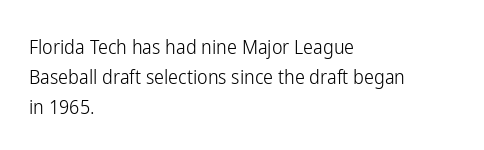
The face looks like a standard text weight, possibly lighter. A normal amount of white space separates one row of letters from the next. Line beginnings align vertically; line endings do not. The horizontal fit of the characters is conventional and even. The passage shown is not underscored anywhere.
